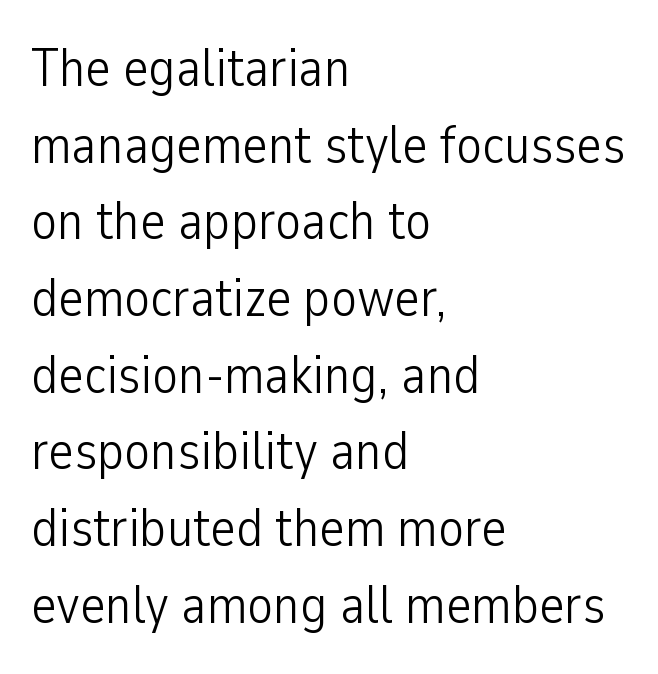
I'd call this a sans setting — the letters go barefoot. The letters advance in unequal steps, a hallmark of proportional type. The font sits on the lighter half of the weight spectrum, regular included. The passage is arranged the way most books set body copy — flush left.
